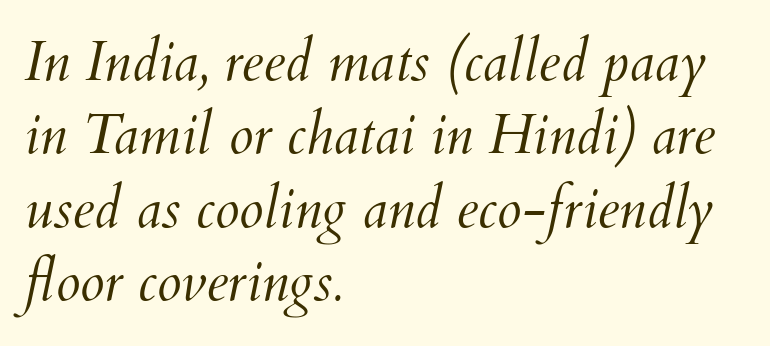
Q: Is the text bold? A: No.
Q: Is the text italic (slanted)? A: Yes, it leans right by about 12 degrees.
Q: Is the text underlined? A: No.
Q: How is the paragraph aligned? A: Left-aligned.
Q: Is the spacing between letters normal or unusually wide? A: Normal.
Q: Is the spacing between lines tight, normal or loose? A: Normal.
Q: Width (condensed, normal, or wide)? A: Normal.
Q: Stroke contrast? A: Medium.
Q: x-height? A: Small.
Q: Monospaced? A: No.
